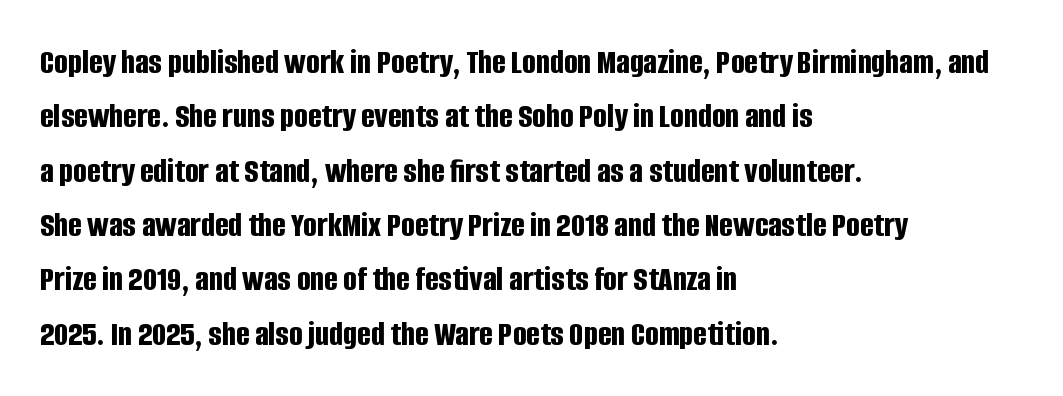
A clean baseline with only descenders dipping below it. A normal amount of white space separates one row of letters from the next. The characters display no serif detailing; their extremities are plain. Looks like regular typesetting: each glyph gets only the width it needs. The horizontal fit of the characters is conventional and even.
